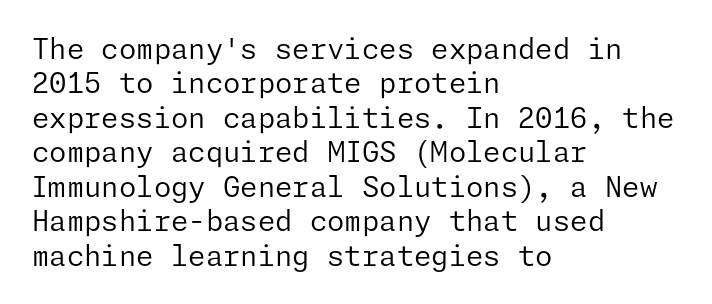
Q: Is the text bold? A: No.
Q: Is the text italic (slanted)? A: No, it is upright.
Q: Is the typeface a serif or a sans-serif typeface? A: Sans-serif.
Q: Is the text underlined? A: No.
Q: How is the paragraph aligned? A: Left-aligned.
Q: Is the spacing between letters normal or unusually wide? A: Normal.
Q: Width (condensed, normal, or wide)? A: Normal.
Q: Stroke contrast? A: Low.
Q: x-height? A: Medium.
